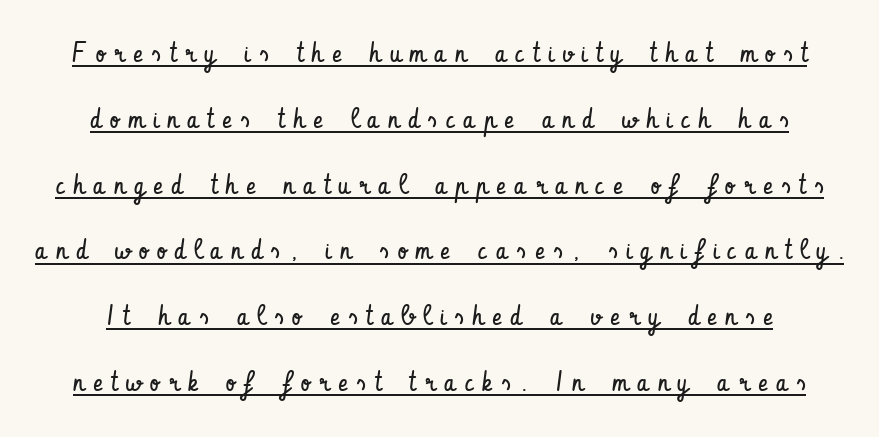
{"serif": "no", "italic": "no", "bold": "no", "weight": "regular", "width": "condensed", "stroke_contrast": "low", "x_height": "small", "monospaced": "no", "underline": "yes", "line_spacing": "loose", "line_spacing_ratio": 2.35, "letter_spacing": "wide", "letter_spacing_em": 0.32, "glyph_px": 28}
